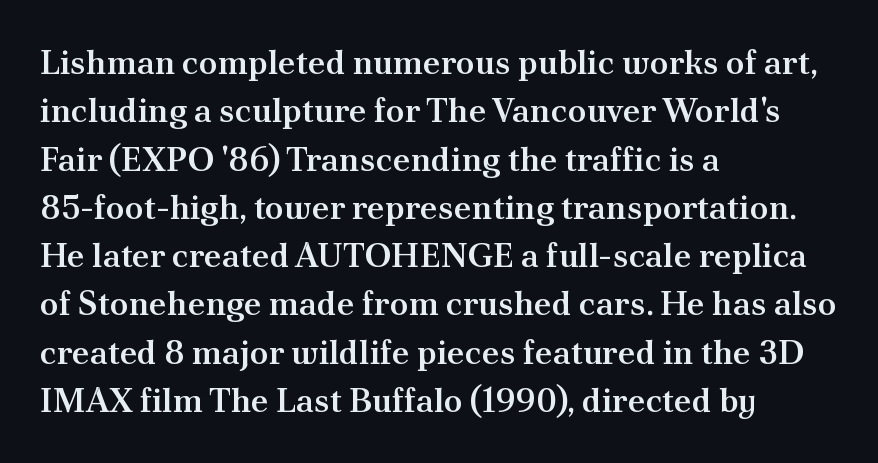
Q: Is the text bold? A: Semi-bold.
Q: Is the text italic (slanted)? A: No, it is upright.
Q: Is the typeface a serif or a sans-serif typeface? A: Serif.
Q: Is the text underlined? A: No.
Q: How is the paragraph aligned? A: Left-aligned.
Q: Is the spacing between letters normal or unusually wide? A: Normal.
Q: Is the spacing between lines tight, normal or loose? A: Normal.
Q: Width (condensed, normal, or wide)? A: Normal.
Q: Stroke contrast? A: Medium.
Q: x-height? A: Small.
Q: Monospaced? A: No.
